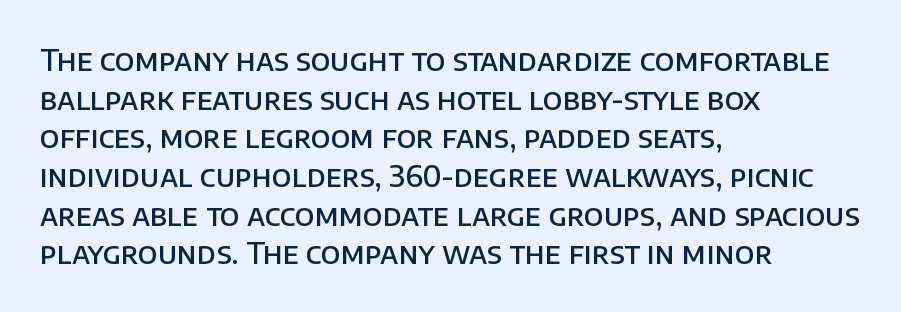
Q: Is the text bold? A: Semi-bold.
Q: Is the text italic (slanted)? A: No, it is upright.
Q: Is the typeface a serif or a sans-serif typeface? A: Sans-serif.
Q: Is the text underlined? A: No.
Q: How is the paragraph aligned? A: Left-aligned.
Q: Is the spacing between letters normal or unusually wide? A: Normal.
Q: Is the spacing between lines tight, normal or loose? A: Normal.
Q: Width (condensed, normal, or wide)? A: Normal.
Q: Stroke contrast? A: Low.
Q: x-height? A: Large.
Q: Monospaced? A: No.
